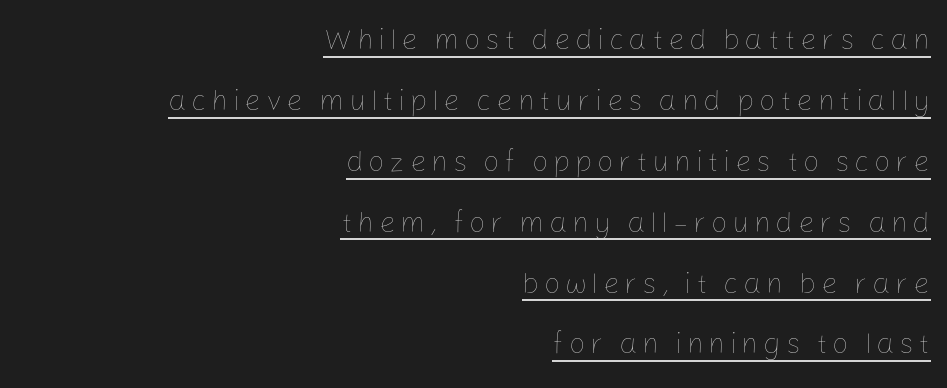
Q: Is the text bold? A: No.
Q: Is the text italic (slanted)? A: No, it is upright.
Q: Is the text underlined? A: Yes.
Q: How is the paragraph aligned? A: Right-aligned.
Q: Is the spacing between lines tight, normal or loose? A: Loose.
Q: Width (condensed, normal, or wide)? A: Normal.
Q: Stroke contrast? A: Low.
Q: x-height? A: Medium.
Q: Monospaced? A: No.
